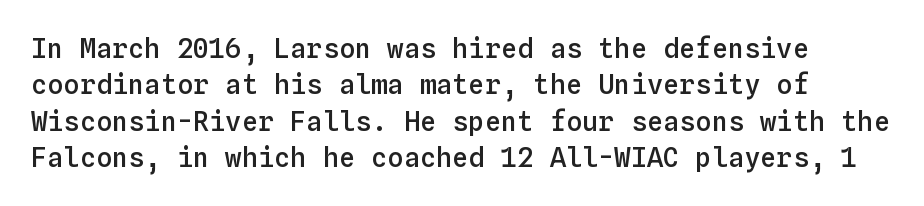
The glyphs are unaccompanied by any horizontal stroke below them. A somewhat darkened texture: the type is semibold rather than bold. A normal amount of white space separates one row of letters from the next. Rendered with straight, roman letterforms.
